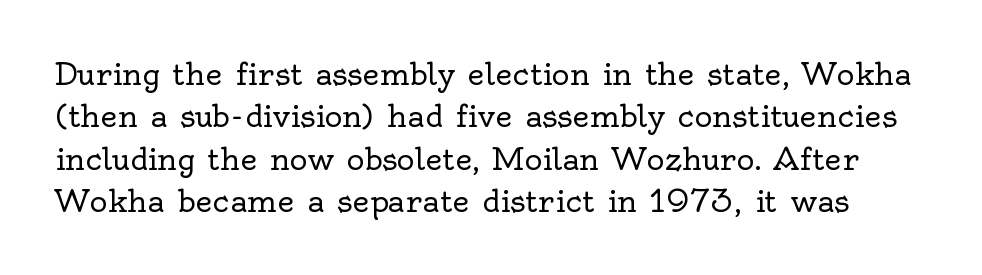
Heft: none added — not bold. Honestly, the row spacing looks completely unremarkable. Plain, unruled lines of type. Each word holds together tightly as a unit, with standard inter-letter gaps. To sum up the face: it has serifs. These lines are rendered in a variable-pitch font.
